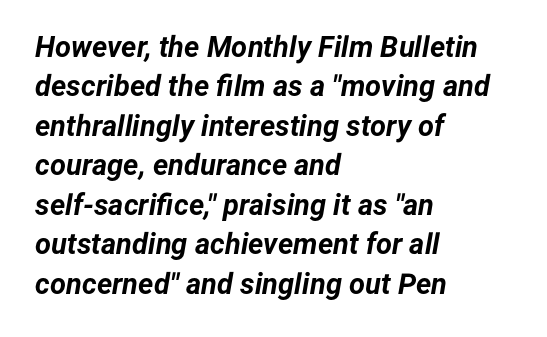
The passage shown is typed in a proportional face where columns would drift. The lines are quadded left. A typesetter would mark this as italic. Observe the ordinary spacing: letters are neighbours, not strangers. Every letter is thick-stroked: bold, no question. Regarding leading, the lines here are spaced in the standard way.
